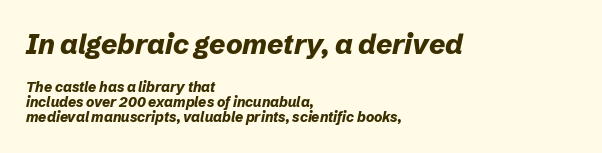
Q: Is the text bold? A: Yes.
Q: Is the text italic (slanted)? A: Yes, it leans right by about 12 degrees.
Q: Is the text underlined? A: No.
Q: How is the paragraph aligned? A: Left-aligned.
Q: Is the spacing between letters normal or unusually wide? A: Normal.
Q: Is the spacing between lines tight, normal or loose? A: Tight.
Q: Which block of text is set in a larger size, the first (top) or the second (bottom)? A: The first (top) one.
Q: Width (condensed, normal, or wide)? A: Normal.
Q: Stroke contrast? A: Low.
Q: x-height? A: Medium.
Q: Monospaced? A: No.
